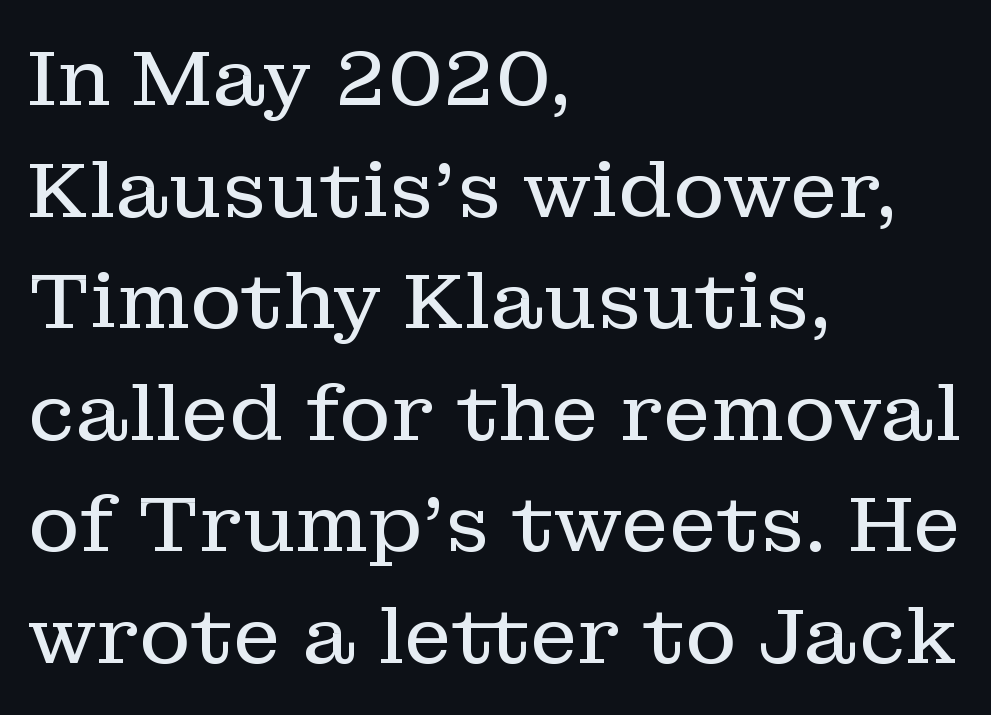
The image shows 78 px regular-weight serif type, upright; set left-aligned, normal line spacing (1.43x), normal letter spacing, not underlined; low stroke contrast and a medium x-height.
